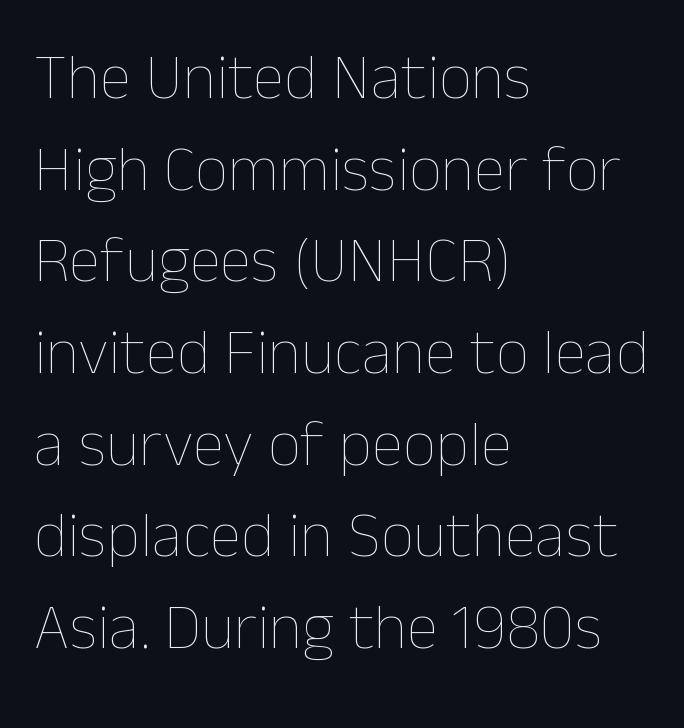
{"italic": "no", "bold": "no", "weight": "thin", "width": "normal", "stroke_contrast": "low", "x_height": "medium", "monospaced": "no", "underline": "no", "align": "left", "line_spacing": "normal", "line_spacing_ratio": 1.41, "letter_spacing": "normal", "letter_spacing_em": 0.0, "glyph_px": 65}
